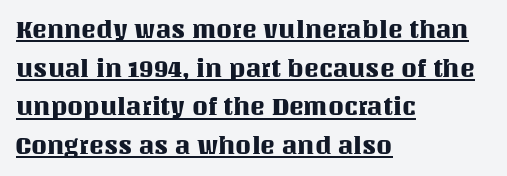
{"italic": "no", "underline": "yes", "align": "left", "line_spacing": "normal", "line_spacing_ratio": 1.55, "letter_spacing": "normal", "letter_spacing_em": 0.0, "glyph_px": 25}
